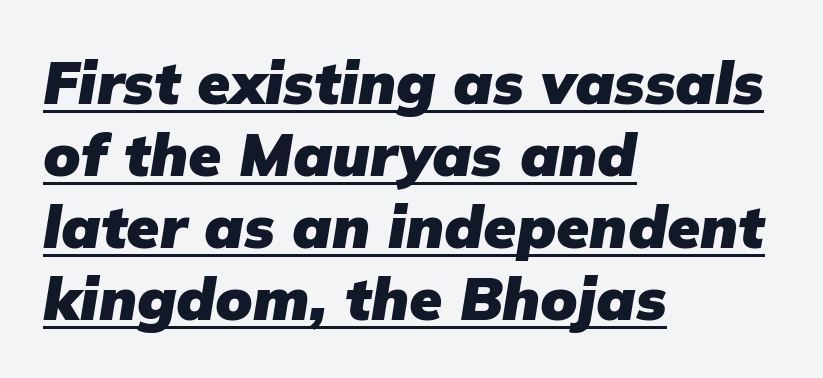
The image shows 60 px heavy type, italic (leaning right); set left-aligned, line spacing 1.2x, normal letter spacing, underlined; low stroke contrast and a medium x-height.
